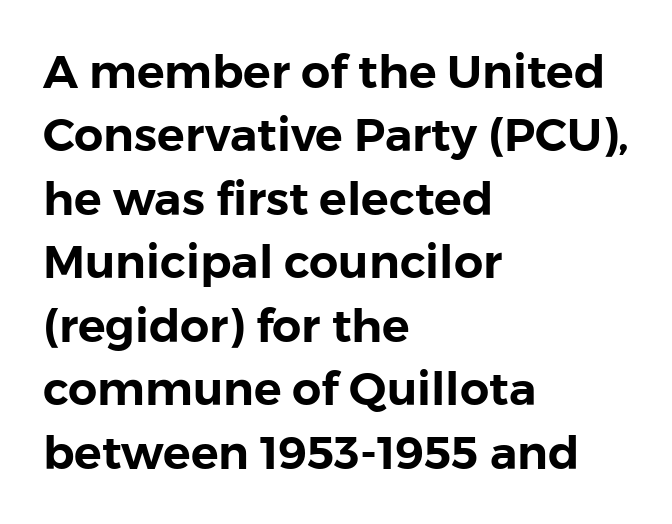
Q: Is the text italic (slanted)? A: No, it is upright.
Q: Is the typeface a serif or a sans-serif typeface? A: Sans-serif.
Q: Is the text underlined? A: No.
Q: How is the paragraph aligned? A: Left-aligned.
Q: Is the spacing between letters normal or unusually wide? A: Normal.
Q: Is the spacing between lines tight, normal or loose? A: Normal.
Q: Width (condensed, normal, or wide)? A: Normal.
Q: Stroke contrast? A: Low.
Q: x-height? A: Medium.
Q: Monospaced? A: No.
